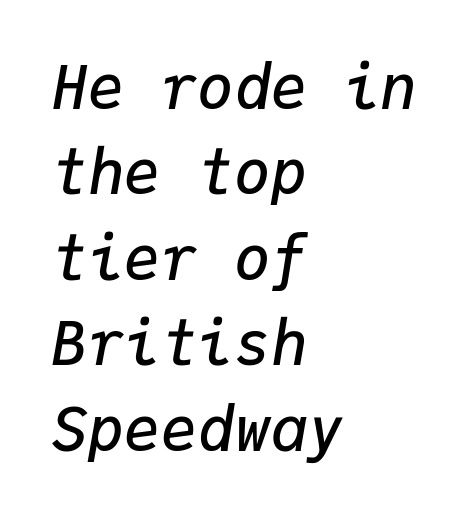
Q: Is the text bold? A: Semi-bold.
Q: Is the text italic (slanted)? A: Yes, it leans right by about 9 degrees.
Q: Is the text underlined? A: No.
Q: How is the paragraph aligned? A: Left-aligned.
Q: Is the spacing between letters normal or unusually wide? A: Normal.
Q: Is the spacing between lines tight, normal or loose? A: Normal.
Q: Width (condensed, normal, or wide)? A: Normal.
Q: Stroke contrast? A: Low.
Q: x-height? A: Medium.
Q: Monospaced? A: Yes.
